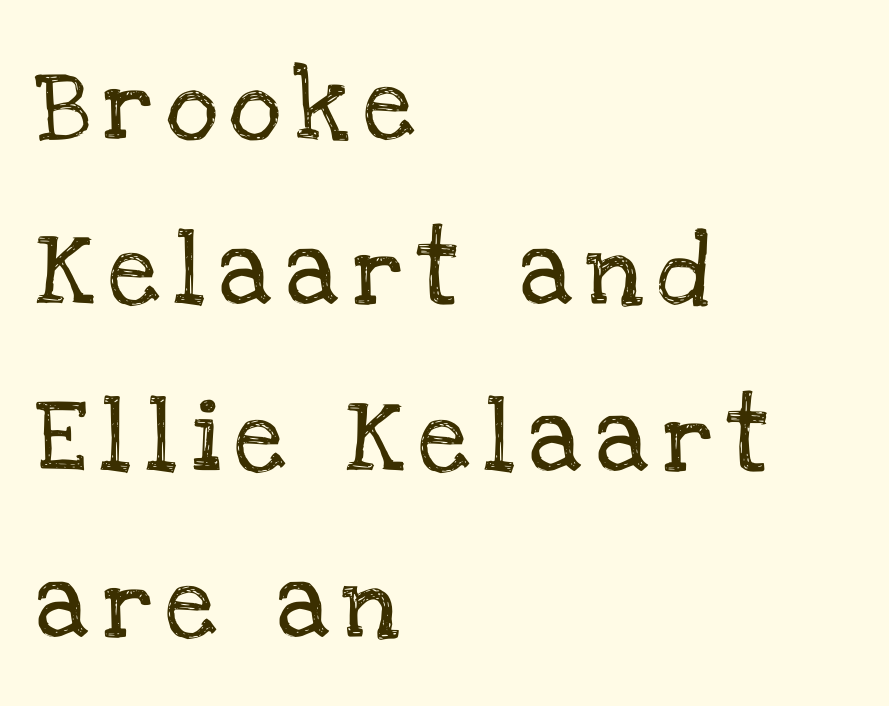
The image shows 73 px serif type, upright; set left-aligned, loose line spacing (2.28x), not underlined; low stroke contrast and a large x-height.
